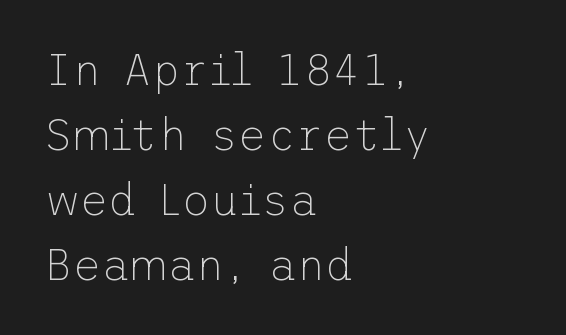
{"serif": "no", "italic": "no", "bold": "no", "weight": "thin", "width": "normal", "stroke_contrast": "low", "x_height": "medium", "underline": "no", "align": "left", "line_spacing": "normal", "line_spacing_ratio": 1.48, "letter_spacing": "normal", "letter_spacing_em": 0.0, "glyph_px": 44}
